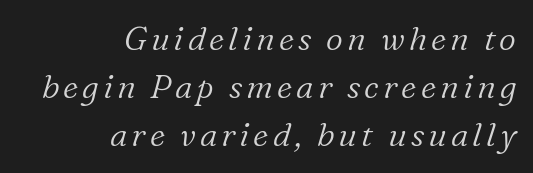
The image shows 33 px light serif type, italic (leaning right); set right-aligned, normal line spacing (1.46x), not underlined; low stroke contrast and a medium x-height.
